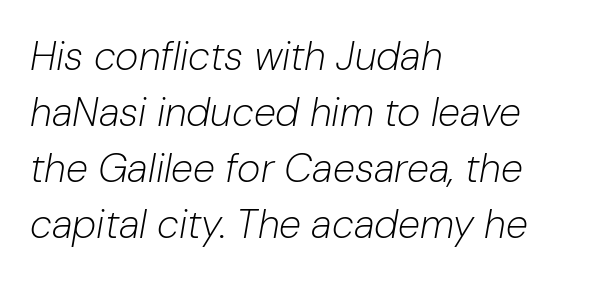
Q: Is the text bold? A: No.
Q: Is the text italic (slanted)? A: Yes, it leans right by about 10 degrees.
Q: Is the text underlined? A: No.
Q: How is the paragraph aligned? A: Left-aligned.
Q: Is the spacing between letters normal or unusually wide? A: Normal.
Q: Is the spacing between lines tight, normal or loose? A: Normal.
Q: Width (condensed, normal, or wide)? A: Normal.
Q: Stroke contrast? A: Low.
Q: x-height? A: Medium.
Q: Monospaced? A: No.
